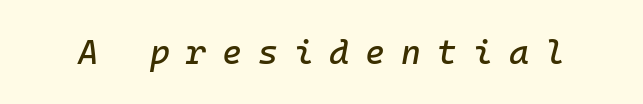
The image shows 34 px text type, italic (leaning right), monospaced; set unusually wide letter spacing (+0.47 em), not underlined; low stroke contrast and a medium x-height.
